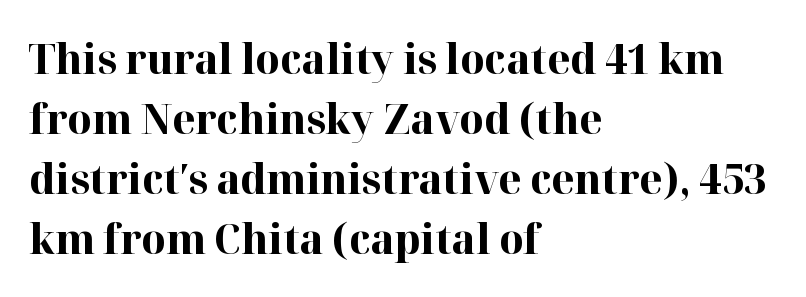
{"serif": "yes", "italic": "no", "bold": "yes", "weight": "bold", "width": "normal", "stroke_contrast": "high", "x_height": "medium", "monospaced": "no", "underline": "no", "align": "left", "line_spacing": "normal", "line_spacing_ratio": 1.43, "letter_spacing": "normal", "letter_spacing_em": 0.0, "glyph_px": 42}
